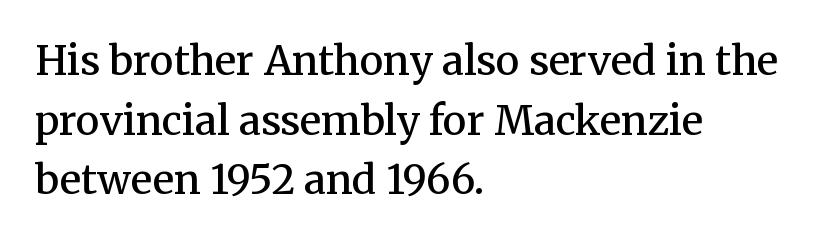
{"serif": "yes", "italic": "no", "bold": "semi", "weight": "semibold", "width": "normal", "stroke_contrast": "medium", "x_height": "medium", "monospaced": "no", "underline": "no", "align": "left", "line_spacing": "normal", "line_spacing_ratio": 1.49, "letter_spacing": "normal", "letter_spacing_em": 0.0, "glyph_px": 40}
